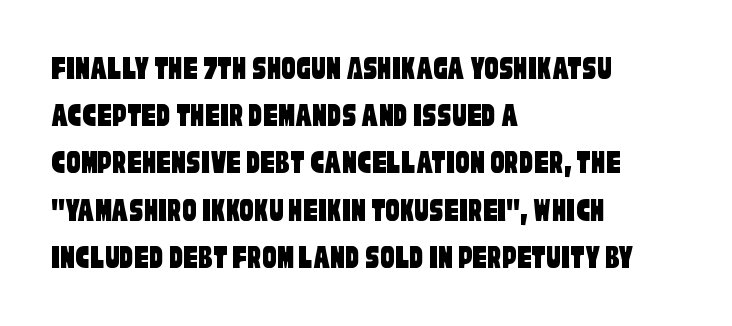
{"serif": "no", "width": "condensed", "stroke_contrast": "low", "x_height": "large", "monospaced": "no", "underline": "no", "align": "left", "line_spacing": "normal", "line_spacing_ratio": 1.35, "letter_spacing": "normal", "letter_spacing_em": 0.0, "glyph_px": 35}
